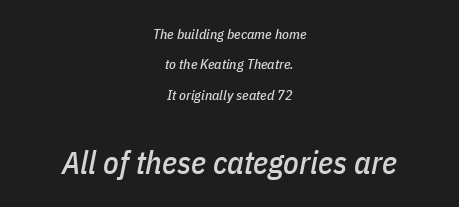
The image shows 32 px condensed type, italic (leaning right); set centered, loose line spacing (2.17x), normal letter spacing, not underlined; the second (bottom) block is 2.29x larger; low stroke contrast and a medium x-height.
